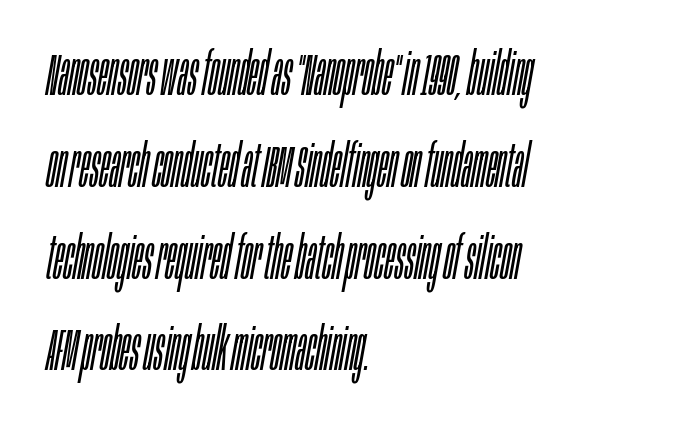
Q: Is the text bold? A: No.
Q: Is the text italic (slanted)? A: Yes, it leans right by about 10 degrees.
Q: Is the text underlined? A: No.
Q: How is the paragraph aligned? A: Left-aligned.
Q: Is the spacing between letters normal or unusually wide? A: Normal.
Q: Is the spacing between lines tight, normal or loose? A: Normal.
Q: Width (condensed, normal, or wide)? A: Condensed.
Q: Stroke contrast? A: Low.
Q: x-height? A: Large.
Q: Monospaced? A: No.
